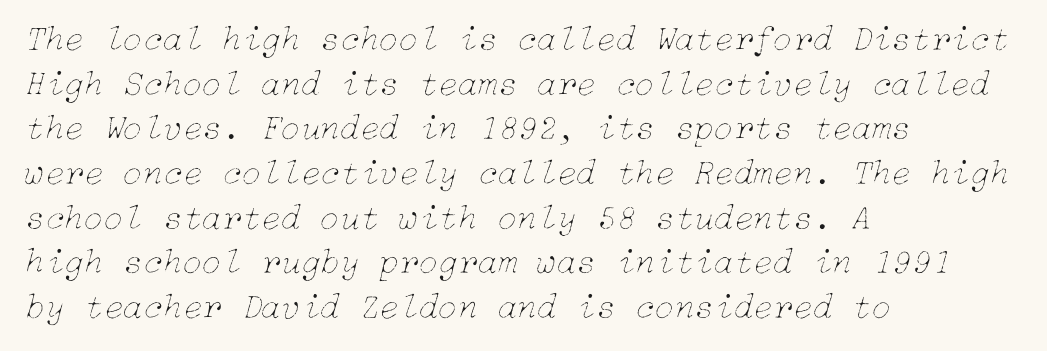
The image shows 36 px thin type, italic (leaning right); set left-aligned, line spacing 1.24x, normal letter spacing, not underlined; low stroke contrast and a medium x-height.
